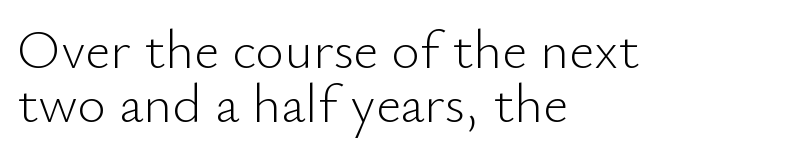
The image shows 55 px light sans-serif type, upright; set left-aligned, tight line spacing (0.99x), normal letter spacing, not underlined; low stroke contrast and a small x-height.
